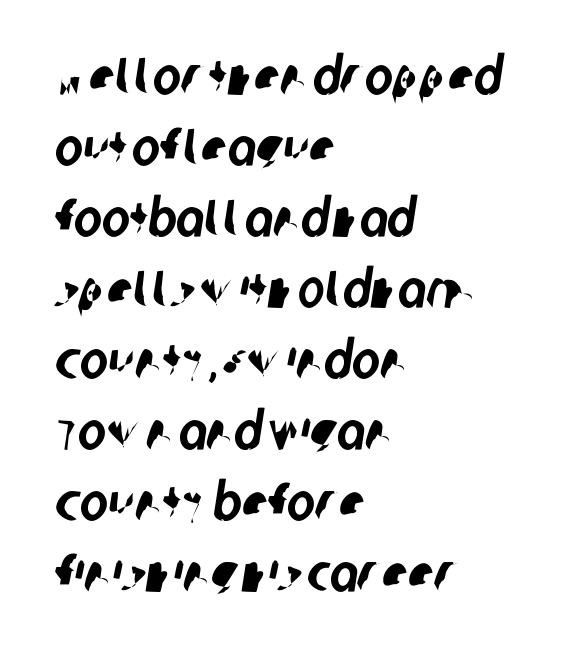
The image shows 53 px condensed sans-serif type; set left-aligned, normal line spacing (1.34x), normal letter spacing, not underlined; low stroke contrast and a large x-height.
